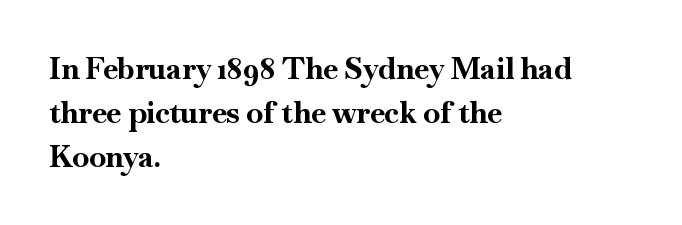
In terms of leading, this rendering sits right in the middle. The characters display serif detailing at their extremities. Is this a fixed-width face? No — the glyphs have proportional, varying widths. Rendered with straight, roman letterforms. No extra tracking has been applied to these lines.
